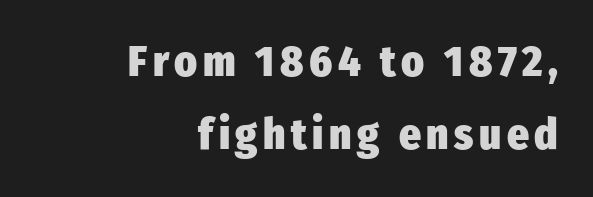
{"serif": "no", "italic": "no", "bold": "yes", "weight": "heavy", "width": "condensed", "stroke_contrast": "low", "x_height": "medium", "monospaced": "no", "underline": "no", "align": "right", "line_spacing": "normal", "line_spacing_ratio": 1.7, "glyph_px": 43}
